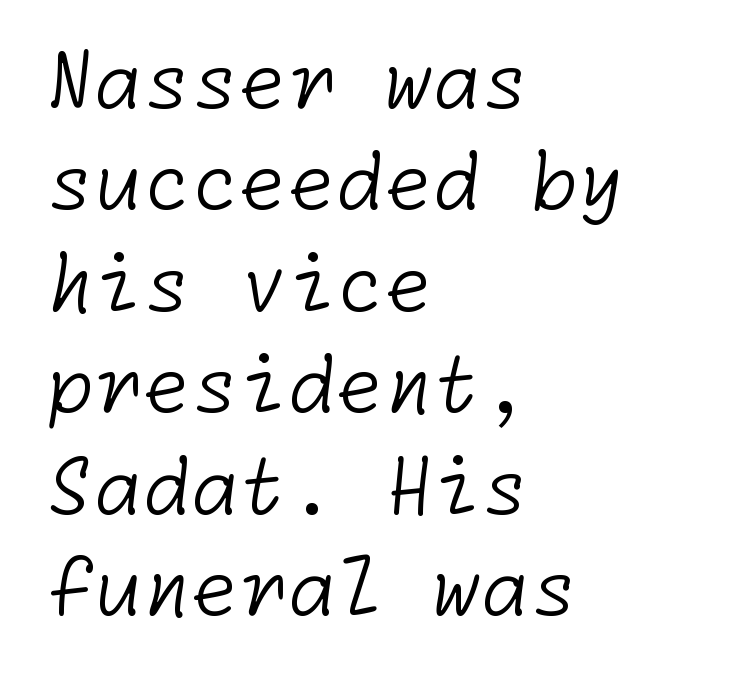
Q: Is the text bold? A: No.
Q: Is the typeface a serif or a sans-serif typeface? A: Sans-serif.
Q: Is the text underlined? A: No.
Q: How is the paragraph aligned? A: Left-aligned.
Q: Is the spacing between letters normal or unusually wide? A: Normal.
Q: Is the spacing between lines tight, normal or loose? A: Normal.
Q: Width (condensed, normal, or wide)? A: Normal.
Q: Stroke contrast? A: Low.
Q: x-height? A: Medium.
